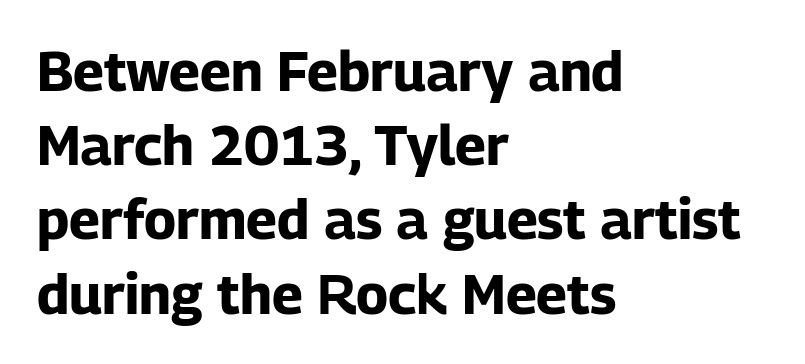
The letters stand straight up with perfectly vertical stems. All the whitespace from short lines collects on the right. Notice how descenders clear the ascenders below comfortably — that's standard leading. The letters sit at their default tracking, neither squeezed nor spread. Quick note: underline off.
